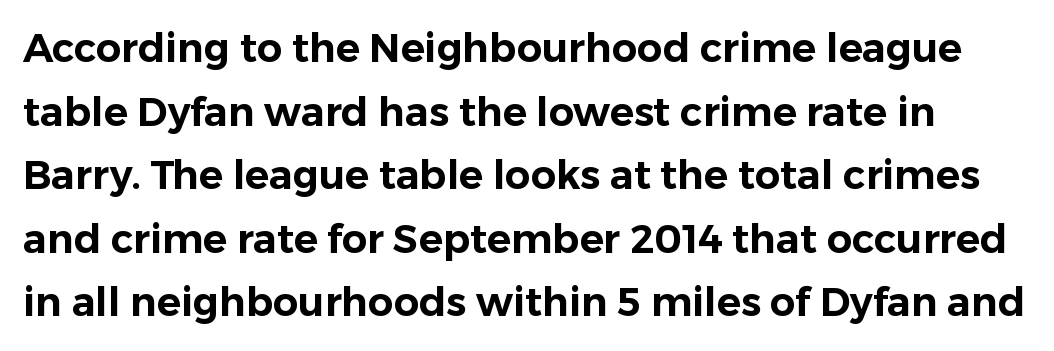
The image shows 40 px sans-serif type, upright; set normal line spacing (1.59x), normal letter spacing, not underlined; low stroke contrast and a medium x-height.
